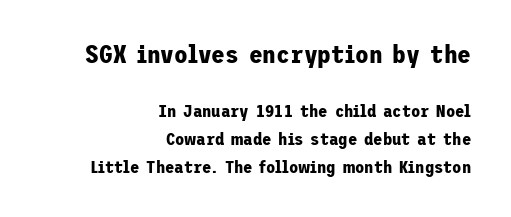
Reading down the column, the eye jumps a familiar distance to each next line. The rendering uses a bold face; every stroke is thick and dark. Does extra space separate the letters? No, they use regular spacing. The rendering anchors every line to the right-hand side. Between these two stacked blocks, the higher one wins on size.
